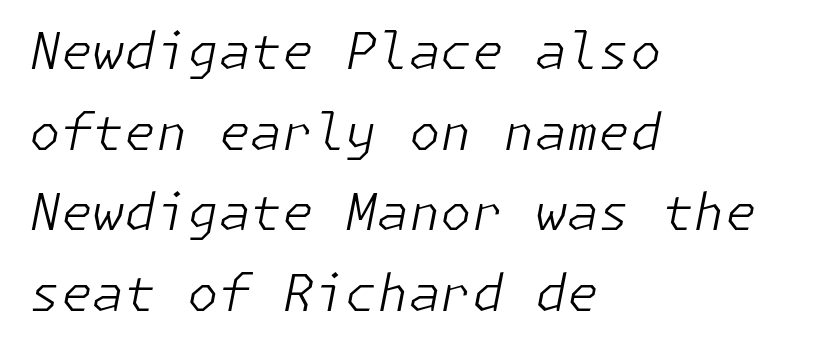
The image shows 51 px light type, italic (leaning right); set left-aligned, normal line spacing (1.58x), normal letter spacing, not underlined; low stroke contrast and a medium x-height.
